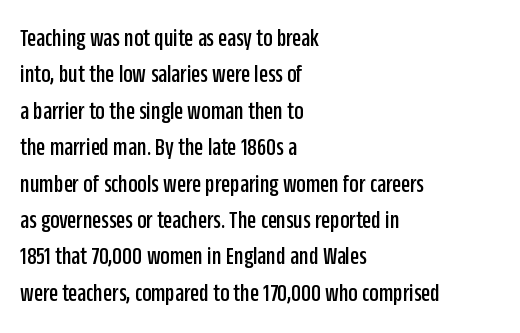
{"italic": "no", "underline": "no", "align": "left", "line_spacing": "normal", "line_spacing_ratio": 1.4, "letter_spacing": "normal", "letter_spacing_em": 0.0, "glyph_px": 26}
